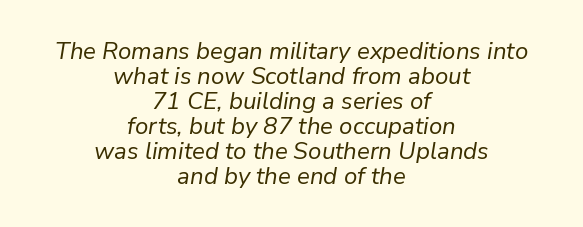
The image shows 24 px text type, italic (leaning right); set centered, tight line spacing (1.04x), normal letter spacing, not underlined.
